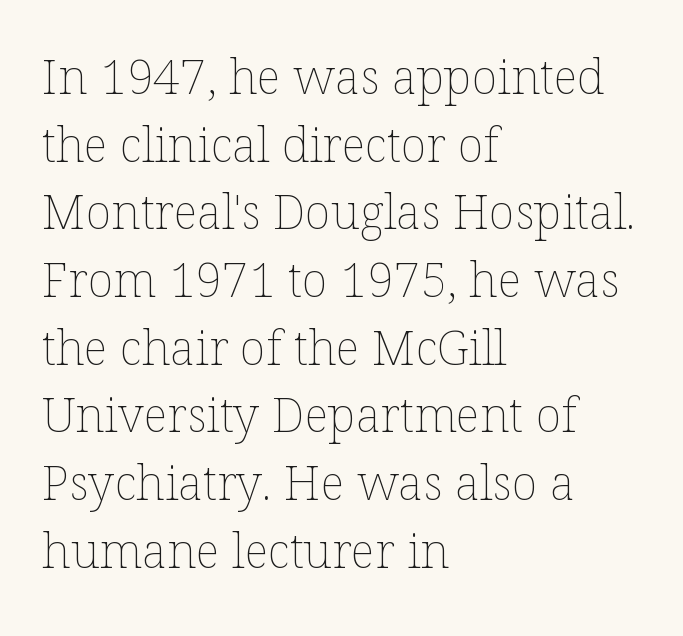
Varying glyph widths throughout — classic text-font behaviour. Standard letterfit; no display-style spreading of the glyphs. The typography opts for an upright posture over an oblique one. Has an underline been added? It has not.
